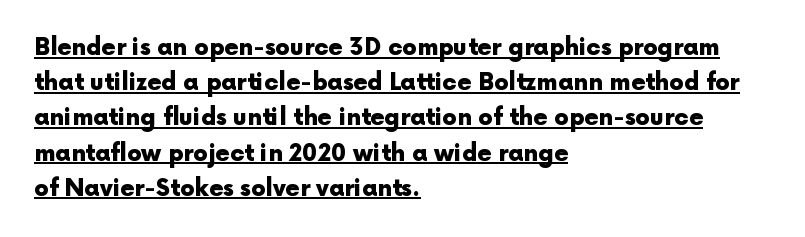
The image shows 23 px bold type, upright; set left-aligned, normal line spacing (1.53x), normal letter spacing, underlined.
